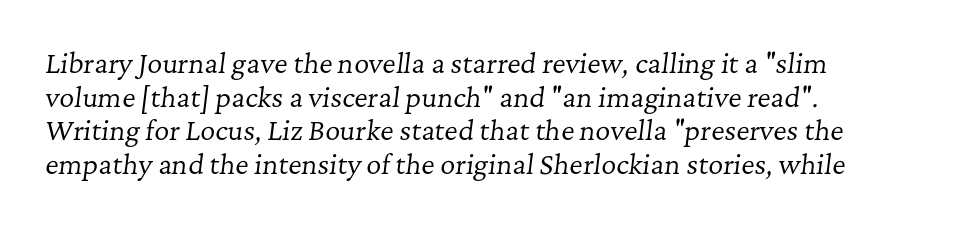
The rendering anchors every line to the left-hand side. The designer left line spacing at the default. If you drew a line through each stem, it would be angled. The strokes carry an ordinary text weight at most.
